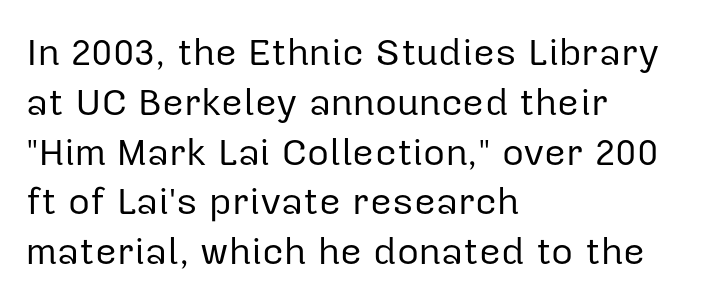
Anything drawn beneath the words? Only blank space. The letters look calm and open, with moderate or lighter stems. The face used here is proportionally spaced, like ordinary book or web type. Successive baselines arrive at the customary interval. The passage shown is typeset with a sans-serif family.
